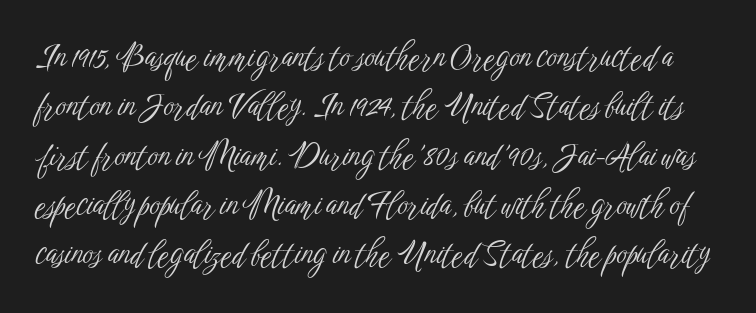
Q: Is the text bold? A: No.
Q: Is the text italic (slanted)? A: Yes.
Q: Is the typeface a serif or a sans-serif typeface? A: Sans-serif.
Q: Is the text underlined? A: No.
Q: Is the spacing between letters normal or unusually wide? A: Normal.
Q: Is the spacing between lines tight, normal or loose? A: Normal.
Q: Width (condensed, normal, or wide)? A: Condensed.
Q: Stroke contrast? A: Low.
Q: x-height? A: Medium.
Q: Monospaced? A: No.
